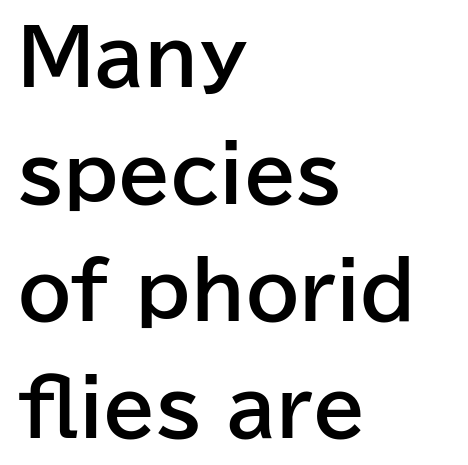
The image shows 76 px bold sans-serif type, upright; set left-aligned, normal line spacing (1.54x), normal letter spacing, not underlined; low stroke contrast and a medium x-height.
